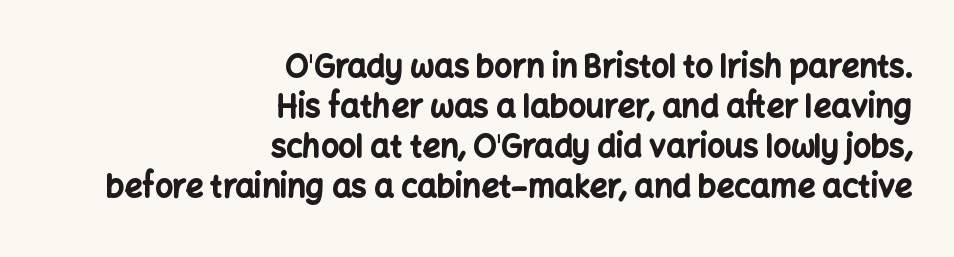
A flush-right, rag-left setting is used for this passage. These lines keep a tight, regular rhythm from letter to letter. The glyphs have the mass of a bold cut. Each letter's strokes conclude bluntly, with no projecting serifs. These lines were composed using upright roman letters.
